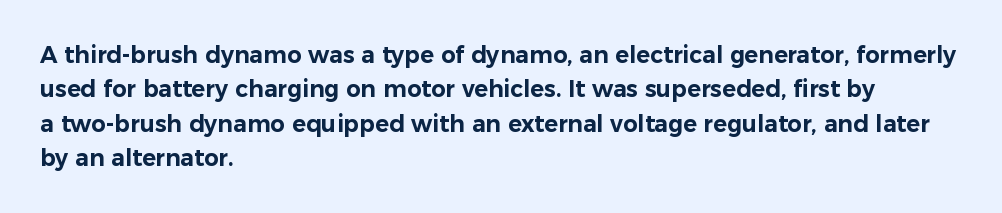
The image shows 23 px text type, upright; set left-aligned, normal line spacing (1.5x), normal letter spacing, not underlined.
